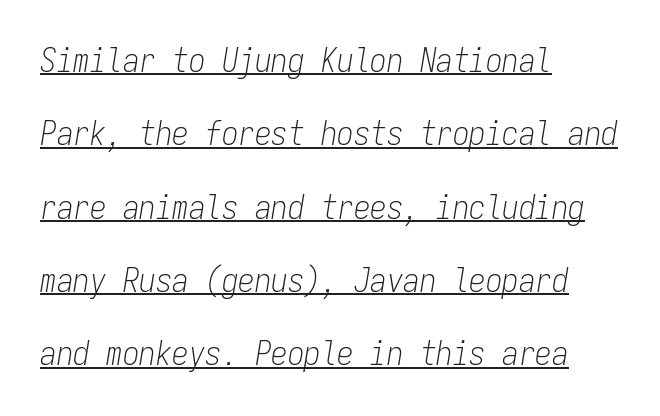
Q: Is the text bold? A: No.
Q: Is the text italic (slanted)? A: Yes, it leans right by about 9 degrees.
Q: Is the text underlined? A: Yes.
Q: How is the paragraph aligned? A: Left-aligned.
Q: Is the spacing between letters normal or unusually wide? A: Normal.
Q: Is the spacing between lines tight, normal or loose? A: Loose.
Q: Width (condensed, normal, or wide)? A: Condensed.
Q: Stroke contrast? A: Low.
Q: x-height? A: Medium.
Q: Monospaced? A: Yes.
